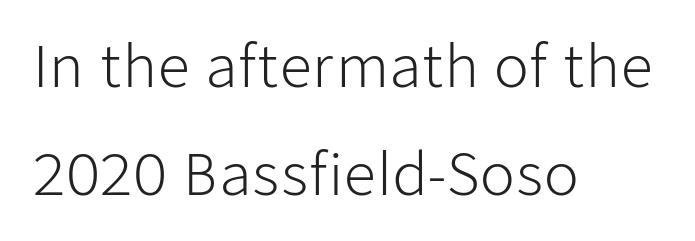
{"serif": "no", "italic": "no", "bold": "no", "weight": "light", "width": "normal", "stroke_contrast": "low", "x_height": "medium", "monospaced": "no", "underline": "no", "align": "left", "line_spacing_ratio": 1.89, "letter_spacing": "normal", "letter_spacing_em": 0.0, "glyph_px": 57}
